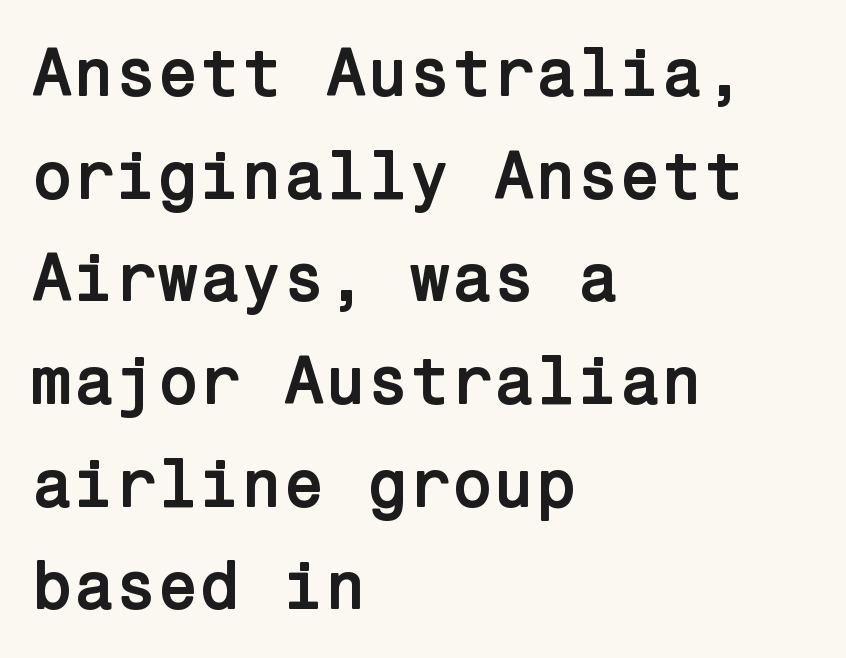
{"serif": "no", "italic": "no", "bold": "yes", "weight": "semibold", "width": "normal", "stroke_contrast": "low", "x_height": "medium", "underline": "no", "align": "left", "line_spacing": "normal", "line_spacing_ratio": 1.51, "letter_spacing": "normal", "letter_spacing_em": 0.0, "glyph_px": 68}
